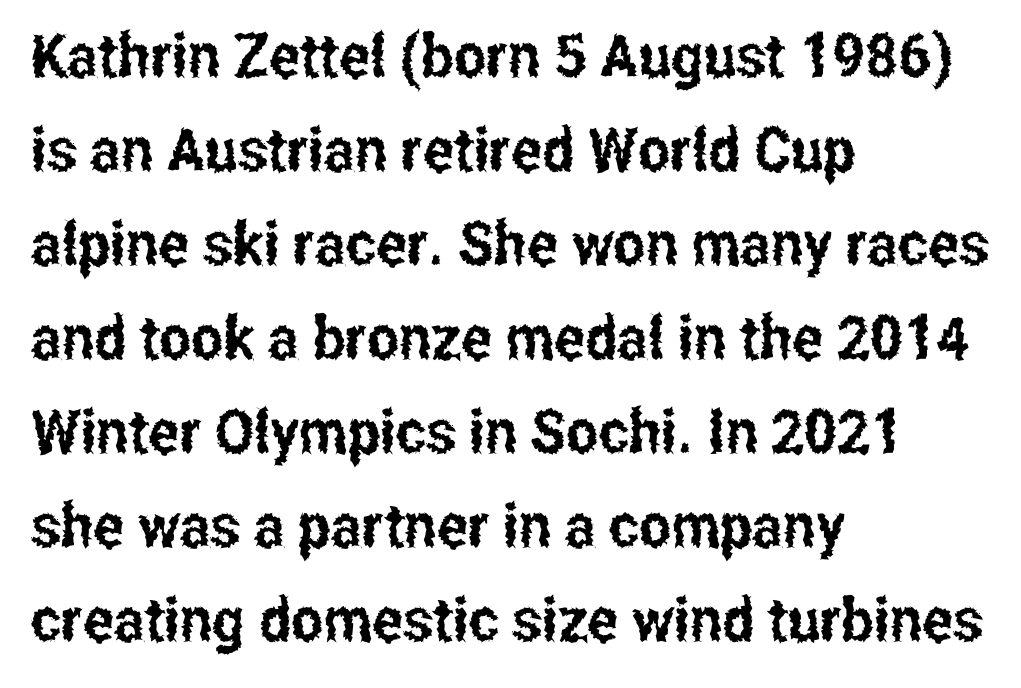
These lines are rendered in a variable-pitch font. One glance says typical: line gaps are just what's usual. Glance below the letters and you will spot only blank space. The designer went with a sans here, leaving each stem footless.
